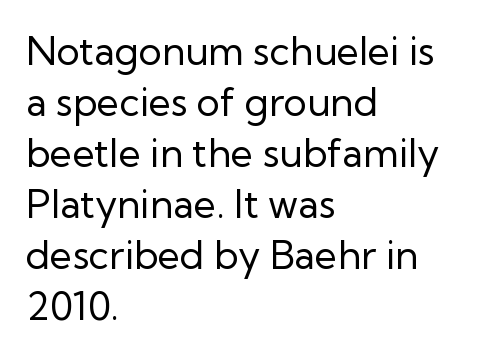
{"serif": "no", "italic": "no", "bold": "no", "weight": "regular", "width": "normal", "stroke_contrast": "low", "x_height": "medium", "monospaced": "no", "underline": "no", "align": "left", "line_spacing": "normal", "line_spacing_ratio": 1.31, "letter_spacing": "normal", "letter_spacing_em": 0.0, "glyph_px": 39}
